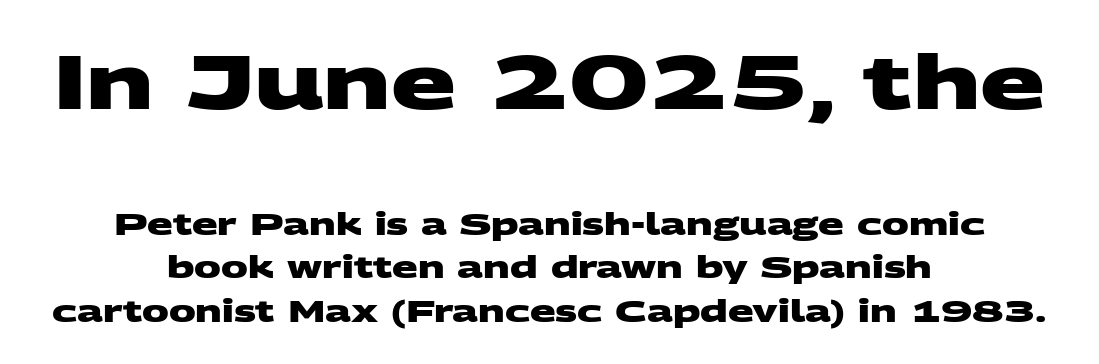
{"serif": "no", "bold": "yes", "weight": "heavy", "width": "wide", "stroke_contrast": "medium", "x_height": "large", "monospaced": "no", "underline": "no", "align": "center", "line_spacing": "normal", "line_spacing_ratio": 1.44, "letter_spacing": "normal", "letter_spacing_em": 0.0, "larger_block": "first", "size_ratio": 2.53, "glyph_px": 76}
